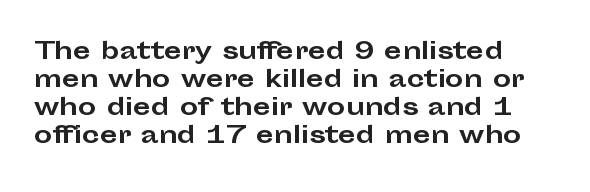
Look at the stroke-to-counter ratio: heavy, a bold. Ordinary non-slanted type is in use. The baseline area is clear. The setting favours the left margin, as ordinary paragraphs usually do. Look at the tracking — it's just the regular setting, nothing added.
